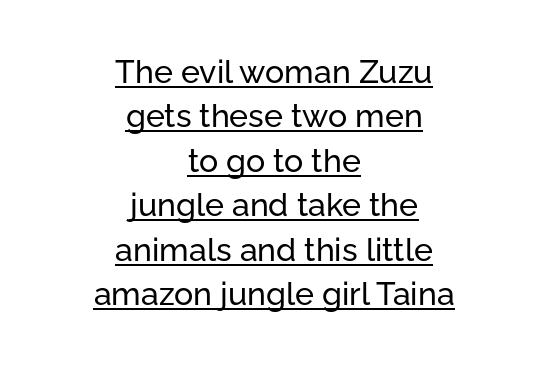
{"serif": "no", "italic": "no", "width": "normal", "stroke_contrast": "low", "x_height": "medium", "monospaced": "no", "underline": "yes", "align": "center", "line_spacing": "normal", "line_spacing_ratio": 1.39, "letter_spacing": "normal", "letter_spacing_em": 0.0, "glyph_px": 32}
